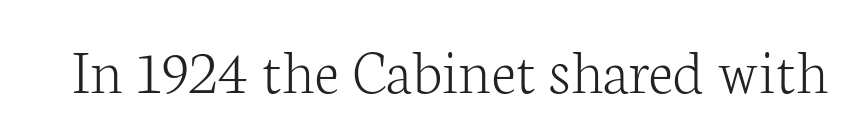
Q: Is the text bold? A: No.
Q: Is the text italic (slanted)? A: No, it is upright.
Q: Is the typeface a serif or a sans-serif typeface? A: Serif.
Q: Is the text underlined? A: No.
Q: Is the spacing between letters normal or unusually wide? A: Normal.
Q: Width (condensed, normal, or wide)? A: Normal.
Q: Stroke contrast? A: Low.
Q: x-height? A: Medium.
Q: Monospaced? A: No.
